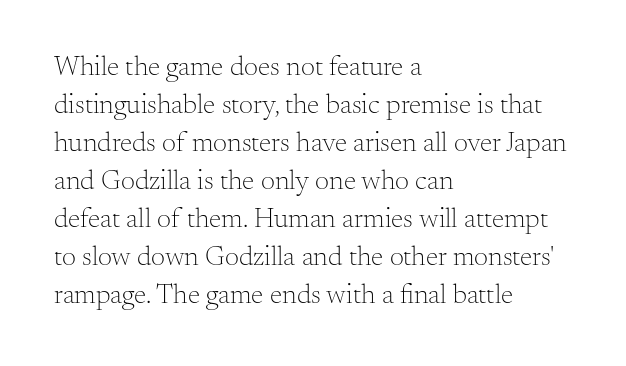
Q: Is the text bold? A: No.
Q: Is the text italic (slanted)? A: No, it is upright.
Q: Is the typeface a serif or a sans-serif typeface? A: Serif.
Q: Is the text underlined? A: No.
Q: How is the paragraph aligned? A: Left-aligned.
Q: Is the spacing between letters normal or unusually wide? A: Normal.
Q: Is the spacing between lines tight, normal or loose? A: Normal.
Q: Width (condensed, normal, or wide)? A: Normal.
Q: Stroke contrast? A: Medium.
Q: x-height? A: Small.
Q: Monospaced? A: No.
